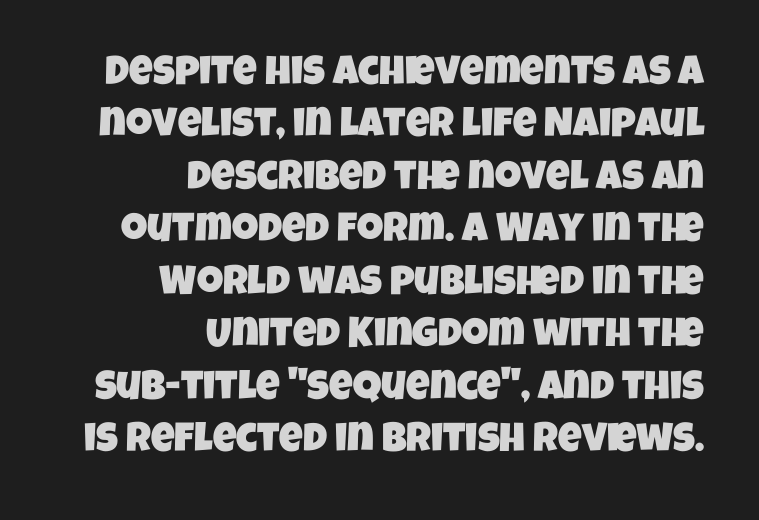
The image shows 41 px condensed sans-serif type; set right-aligned, normal line spacing (1.28x), normal letter spacing, not underlined; low stroke contrast and a large x-height.
